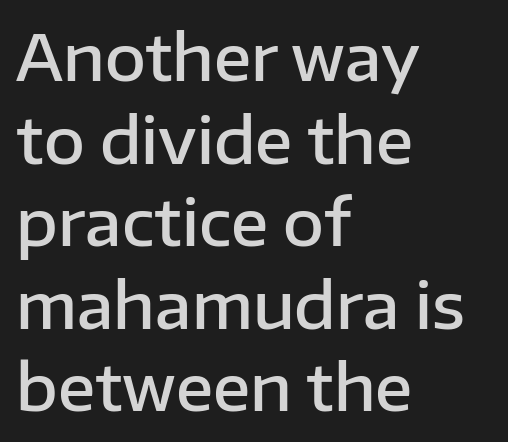
The image shows 63 px semibold sans-serif type, upright; set left-aligned, normal line spacing (1.31x), normal letter spacing, not underlined; low stroke contrast and a medium x-height.
